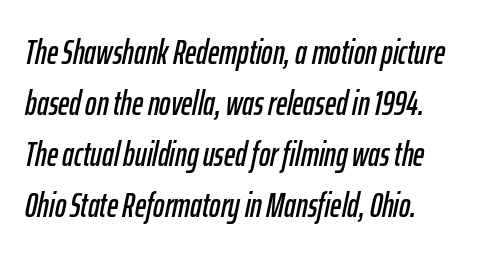
Q: Is the text italic (slanted)? A: Yes, it leans right by about 12 degrees.
Q: Is the text underlined? A: No.
Q: Is the spacing between letters normal or unusually wide? A: Normal.
Q: Is the spacing between lines tight, normal or loose? A: Normal.
Q: Width (condensed, normal, or wide)? A: Condensed.
Q: Stroke contrast? A: Low.
Q: x-height? A: Medium.
Q: Monospaced? A: No.
